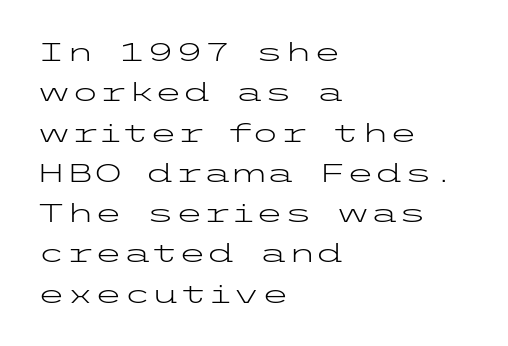
The image shows 26 px text type, upright; set left-aligned, normal line spacing (1.55x), normal letter spacing, not underlined.
